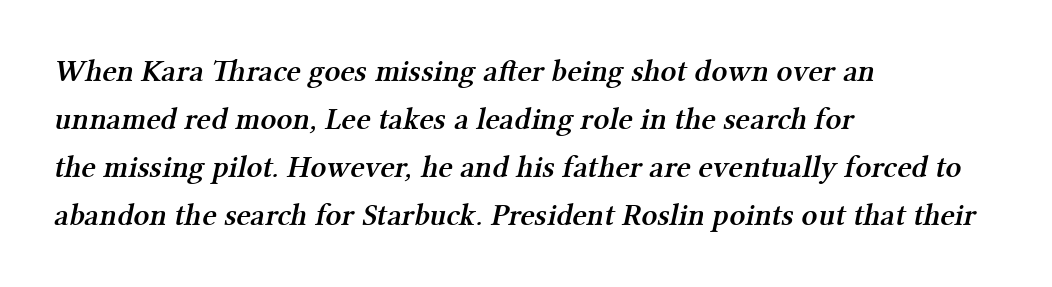
Type style note: has serifs. The rows are spaced the way most documents space them. You could not count columns in this text — the font is proportionally spaced. The foot of each line stays bare and open. Firm but not heavy-handed strokes: this text is semibold. Characters follow at the spacing the type designer built in.
